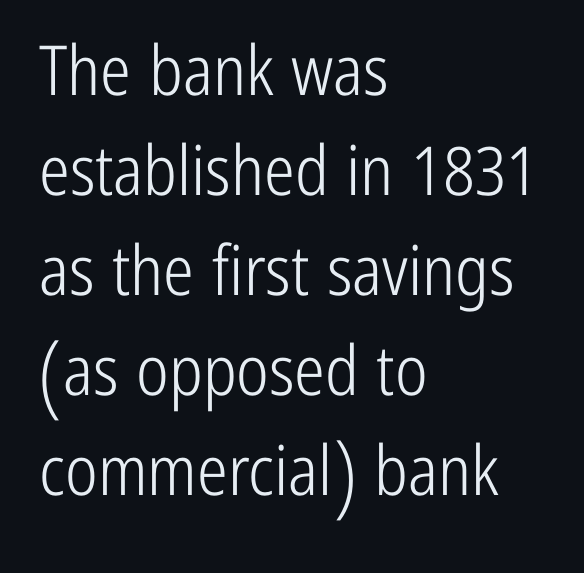
Q: Is the text bold? A: No.
Q: Is the text italic (slanted)? A: No, it is upright.
Q: Is the typeface a serif or a sans-serif typeface? A: Sans-serif.
Q: Is the text underlined? A: No.
Q: How is the paragraph aligned? A: Left-aligned.
Q: Is the spacing between letters normal or unusually wide? A: Normal.
Q: Is the spacing between lines tight, normal or loose? A: Normal.
Q: Width (condensed, normal, or wide)? A: Condensed.
Q: Stroke contrast? A: Low.
Q: x-height? A: Medium.
Q: Monospaced? A: No.
